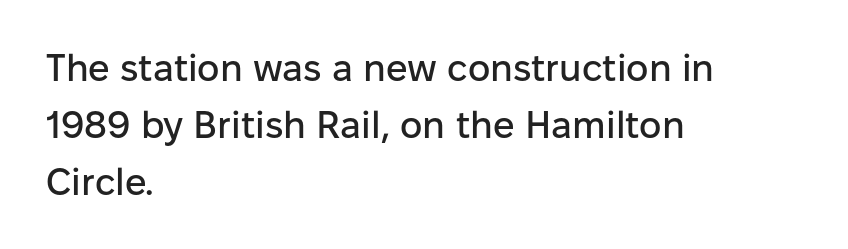
The image shows 38 px sans-serif type, upright; set left-aligned, normal line spacing (1.5x), normal letter spacing, not underlined; low stroke contrast and a medium x-height.
